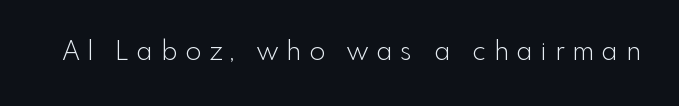
{"italic": "no", "bold": "no", "underline": "no", "letter_spacing": "wide", "letter_spacing_em": 0.31, "glyph_px": 26}
